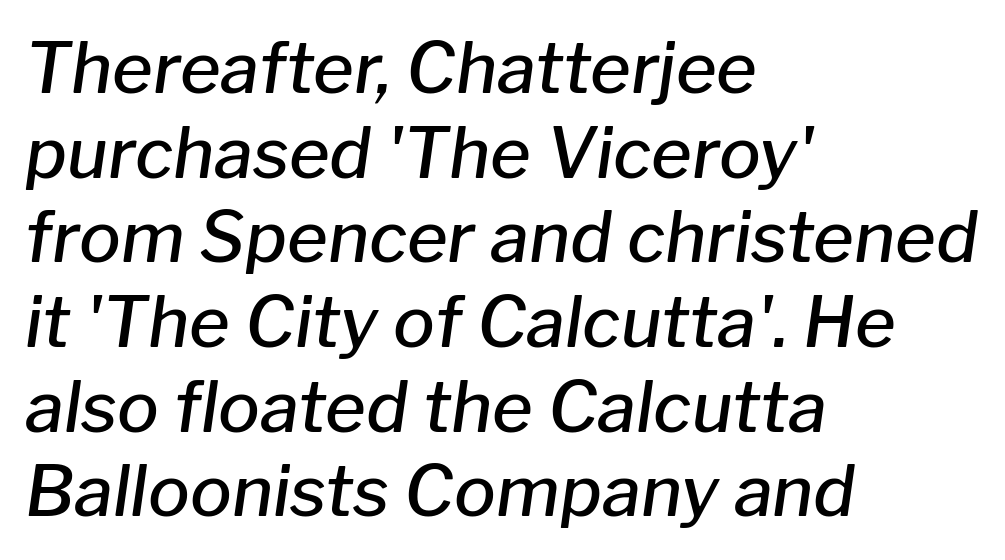
{"italic": "yes", "lean": "right", "slant_degrees": 8, "bold": "semi", "weight": "semibold", "width": "normal", "stroke_contrast": "low", "x_height": "medium", "monospaced": "no", "underline": "no", "align": "left", "line_spacing_ratio": 1.21, "letter_spacing": "normal", "letter_spacing_em": 0.0, "glyph_px": 70}
